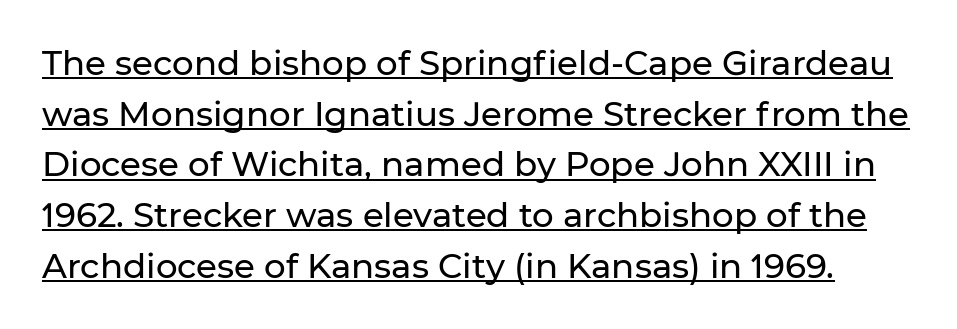
The image shows 34 px sans-serif type, upright; set normal line spacing (1.49x), normal letter spacing, underlined; low stroke contrast and a medium x-height.
